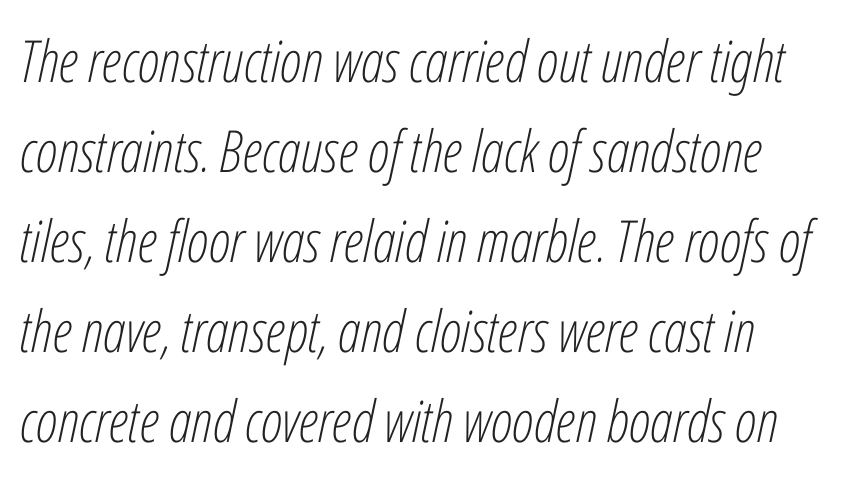
{"italic": "yes", "lean": "right", "slant_degrees": 12, "bold": "no", "weight": "light", "width": "condensed", "stroke_contrast": "low", "x_height": "medium", "monospaced": "no", "underline": "no", "line_spacing": "normal", "line_spacing_ratio": 1.55, "letter_spacing": "normal", "letter_spacing_em": 0.0, "glyph_px": 58}
